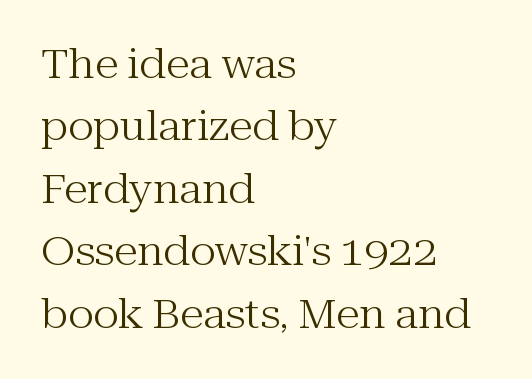
Q: Is the text bold? A: No.
Q: Is the text italic (slanted)? A: No, it is upright.
Q: Is the typeface a serif or a sans-serif typeface? A: Serif.
Q: Is the text underlined? A: No.
Q: How is the paragraph aligned? A: Left-aligned.
Q: Is the spacing between letters normal or unusually wide? A: Normal.
Q: Is the spacing between lines tight, normal or loose? A: Normal.
Q: Width (condensed, normal, or wide)? A: Normal.
Q: Stroke contrast? A: Medium.
Q: x-height? A: Medium.
Q: Monospaced? A: No.
